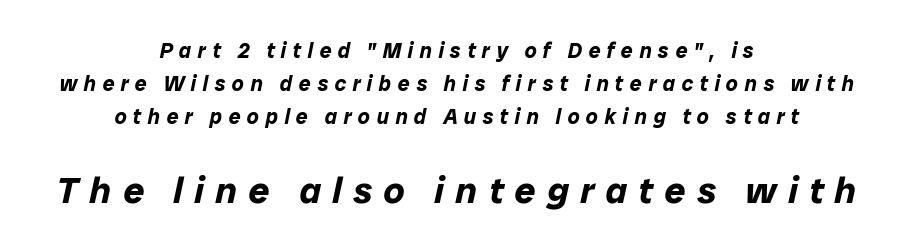
Q: Is the text bold? A: Yes.
Q: Is the text italic (slanted)? A: Yes, it leans right by about 12 degrees.
Q: Is the text underlined? A: No.
Q: How is the paragraph aligned? A: Centered.
Q: Is the spacing between letters normal or unusually wide? A: Unusually wide.
Q: Is the spacing between lines tight, normal or loose? A: Normal.
Q: Which block of text is set in a larger size, the first (top) or the second (bottom)? A: The second (bottom) one.
Q: Width (condensed, normal, or wide)? A: Normal.
Q: Stroke contrast? A: Low.
Q: x-height? A: Medium.
Q: Monospaced? A: No.
